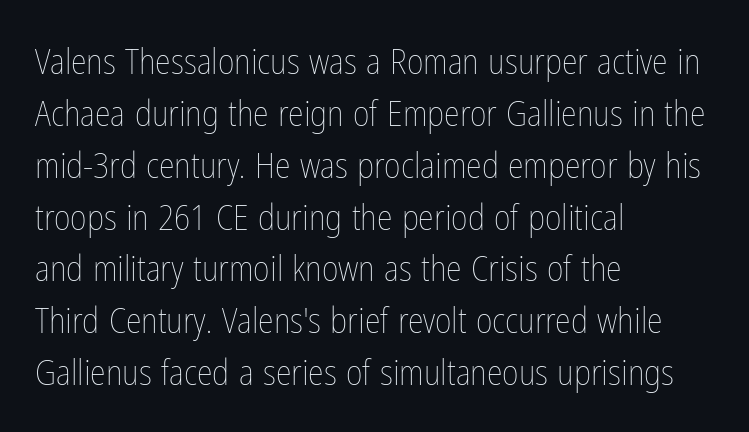
{"italic": "no", "bold": "no", "weight": "thin", "width": "condensed", "stroke_contrast": "low", "x_height": "medium", "monospaced": "no", "underline": "no", "align": "left", "line_spacing": "normal", "line_spacing_ratio": 1.44, "letter_spacing": "normal", "letter_spacing_em": 0.0, "glyph_px": 36}
